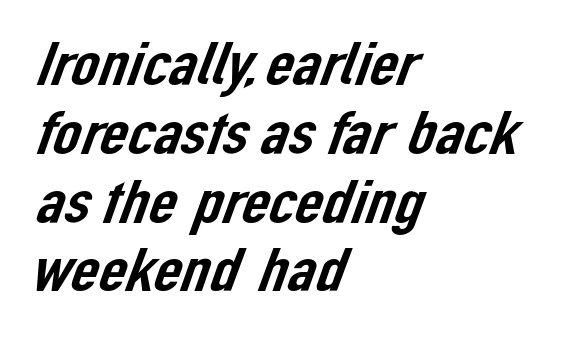
You can tell from the bare stems that sans-serif type was used. The gap between lines stays unmarked. The ragged edge is on the right, which tells us the setting is flush left. This rendering leaves character spacing at its baseline value. How would I describe the line gaps? Narrow and economical. Think of a printed novel: that variable character pitch is what you see here.
